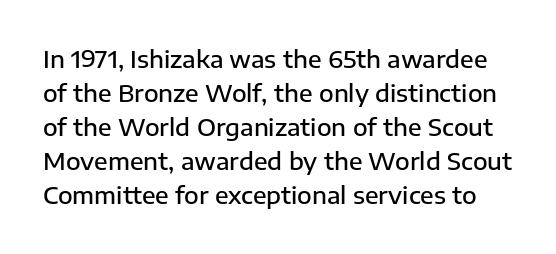
Q: Is the text bold? A: Semi-bold.
Q: Is the text italic (slanted)? A: No, it is upright.
Q: Is the text underlined? A: No.
Q: Is the spacing between letters normal or unusually wide? A: Normal.
Q: Is the spacing between lines tight, normal or loose? A: Normal.
